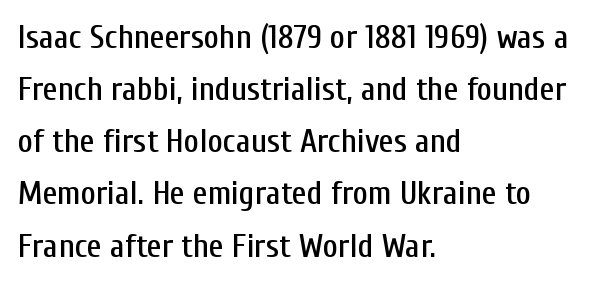
Q: Is the text italic (slanted)? A: No, it is upright.
Q: Is the typeface a serif or a sans-serif typeface? A: Sans-serif.
Q: Is the text underlined? A: No.
Q: How is the paragraph aligned? A: Left-aligned.
Q: Is the spacing between letters normal or unusually wide? A: Normal.
Q: Is the spacing between lines tight, normal or loose? A: Normal.
Q: Width (condensed, normal, or wide)? A: Condensed.
Q: Stroke contrast? A: Low.
Q: x-height? A: Medium.
Q: Monospaced? A: No.
